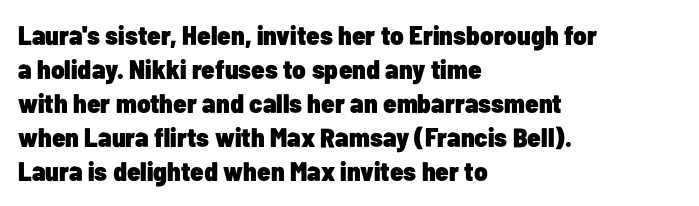
The image shows 27 px bold type, upright; set left-aligned, normal line spacing (1.26x), normal letter spacing, not underlined.
